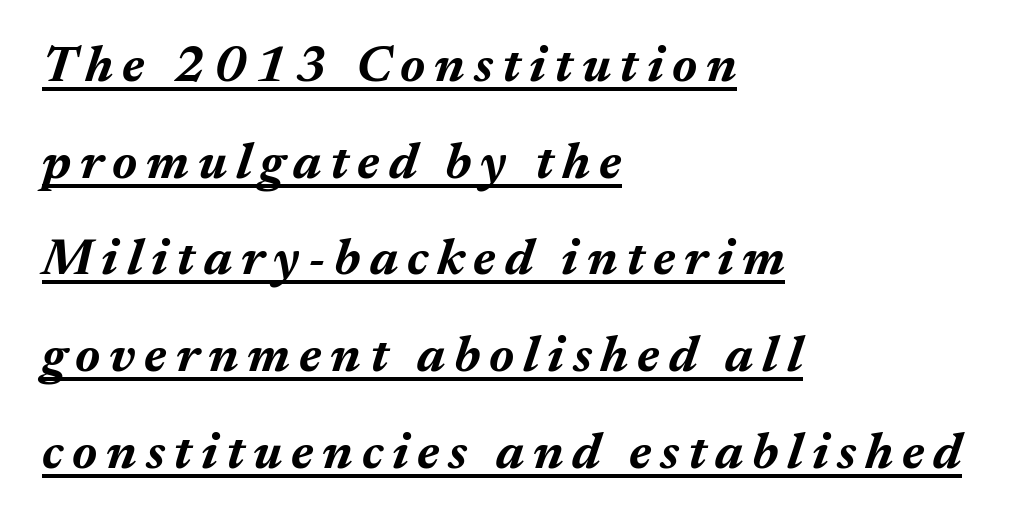
Q: Is the text bold? A: Yes.
Q: Is the text italic (slanted)? A: Yes, it leans right by about 17 degrees.
Q: Is the text underlined? A: Yes.
Q: How is the paragraph aligned? A: Left-aligned.
Q: Width (condensed, normal, or wide)? A: Normal.
Q: Stroke contrast? A: Medium.
Q: x-height? A: Medium.
Q: Monospaced? A: No.
